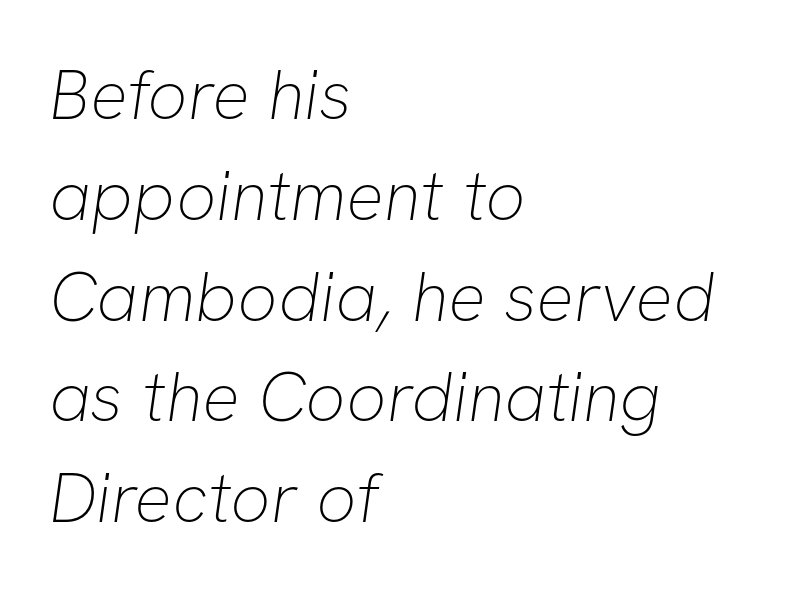
Q: Is the text bold? A: No.
Q: Is the typeface a serif or a sans-serif typeface? A: Sans-serif.
Q: Is the text underlined? A: No.
Q: How is the paragraph aligned? A: Left-aligned.
Q: Is the spacing between letters normal or unusually wide? A: Normal.
Q: Is the spacing between lines tight, normal or loose? A: Normal.
Q: Width (condensed, normal, or wide)? A: Normal.
Q: Stroke contrast? A: Low.
Q: x-height? A: Medium.
Q: Monospaced? A: No.
